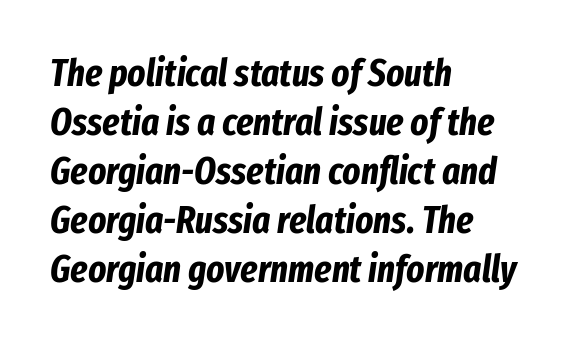
{"italic": "yes", "lean": "right", "slant_degrees": 8, "bold": "yes", "weight": "bold", "width": "condensed", "stroke_contrast": "low", "x_height": "medium", "monospaced": "no", "underline": "no", "align": "left", "line_spacing": "normal", "line_spacing_ratio": 1.29, "letter_spacing": "normal", "letter_spacing_em": 0.0, "glyph_px": 38}
